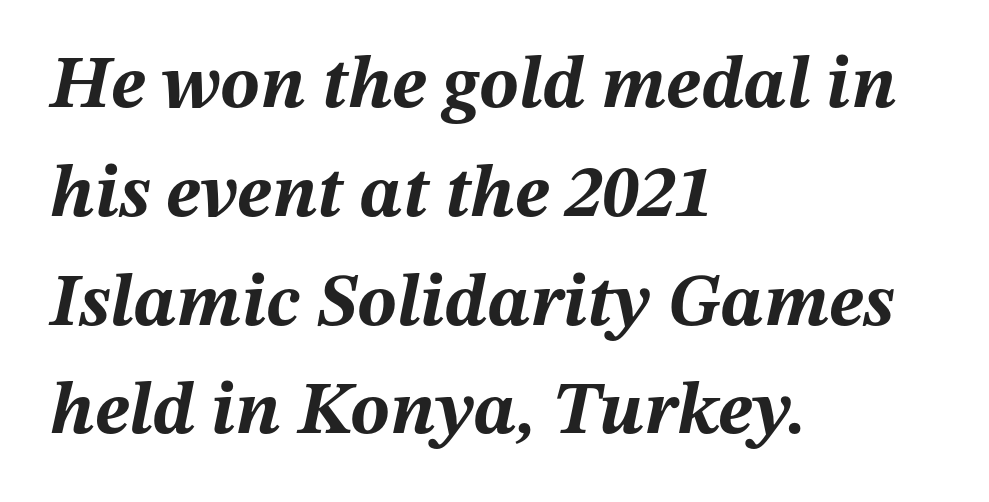
Q: Is the text bold? A: Yes.
Q: Is the text italic (slanted)? A: Yes, it leans right by about 12 degrees.
Q: Is the text underlined? A: No.
Q: How is the paragraph aligned? A: Left-aligned.
Q: Is the spacing between letters normal or unusually wide? A: Normal.
Q: Is the spacing between lines tight, normal or loose? A: Normal.
Q: Width (condensed, normal, or wide)? A: Normal.
Q: Stroke contrast? A: Medium.
Q: x-height? A: Medium.
Q: Monospaced? A: No.
